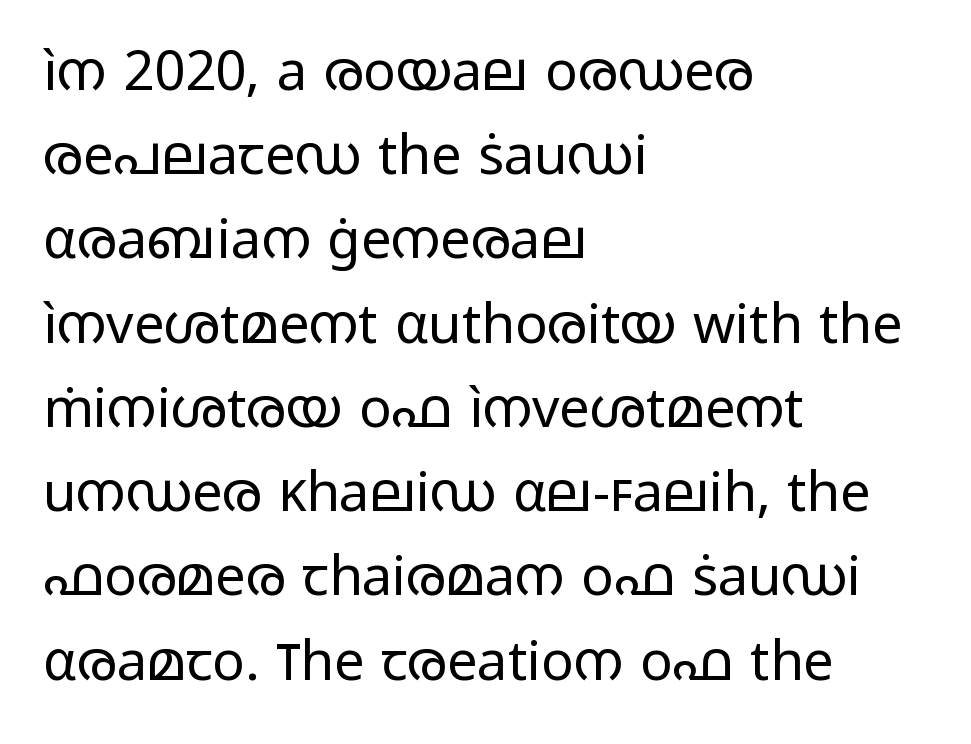
The image shows 54 px regular-weight, wide sans-serif type, upright; set left-aligned, normal line spacing (1.56x), normal letter spacing, not underlined; low stroke contrast and a medium x-height.
